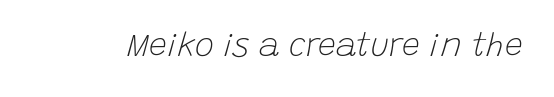
This sample has the flowing, uneven cadence of proportional lettering. This rendering leaves character spacing at its baseline value. Rule under the text: the space is simply empty. Think standard paragraph weight, or any step lighter than that. The passage shown leans; its letterforms are oblique.
